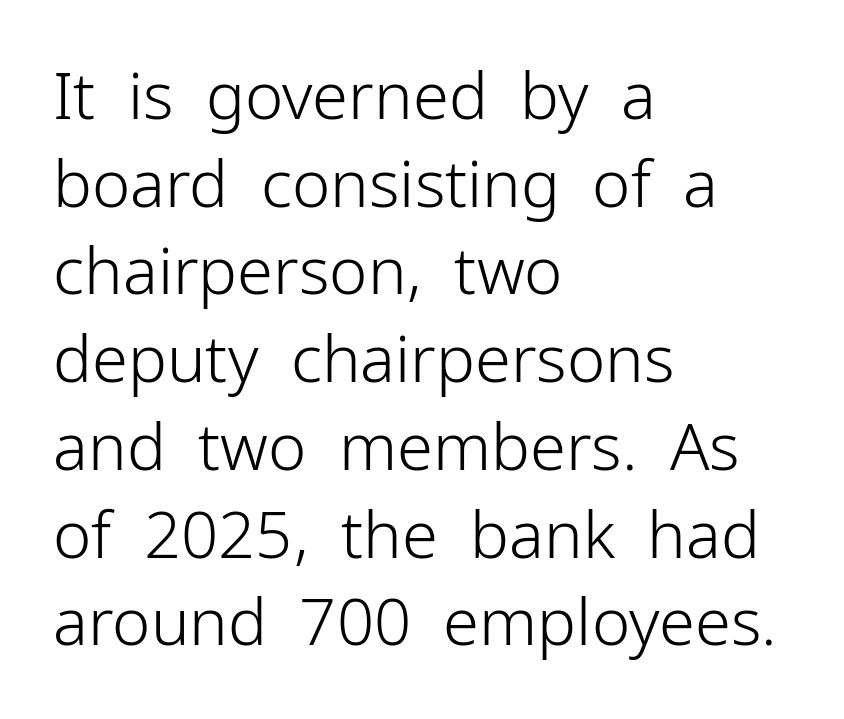
The typography opts for an upright posture over an oblique one. If you measured baseline to baseline, you'd find a middling distance. Type style note: lacks serifs. The face used here is proportionally spaced, like ordinary book or web type. The zone under the glyphs is completely vacant.
